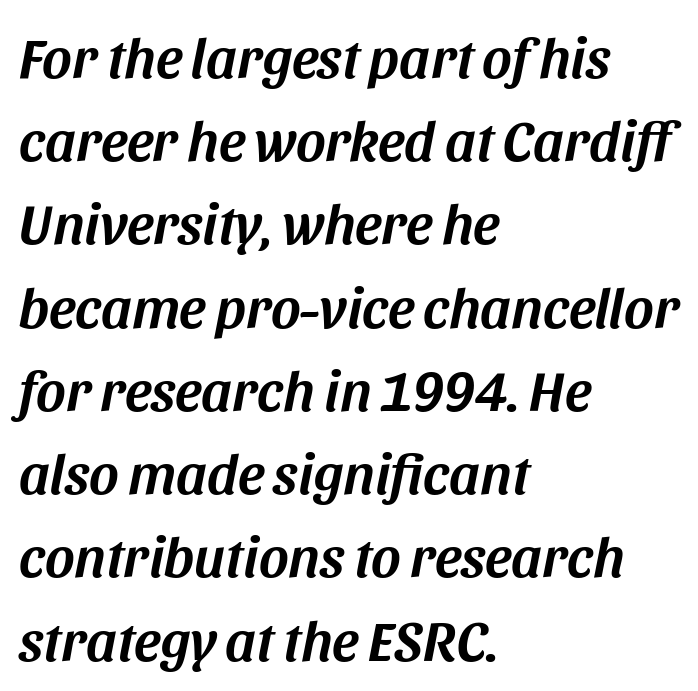
The image shows 57 px text type, italic (leaning right); set left-aligned, normal line spacing (1.46x), normal letter spacing, not underlined; medium stroke contrast and a large x-height.
